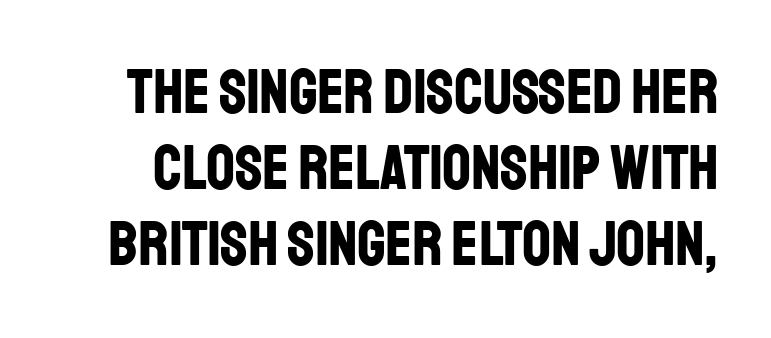
The image shows 63 px bold, condensed sans-serif type, upright; set line spacing 1.21x, normal letter spacing, not underlined; low stroke contrast and a large x-height.
